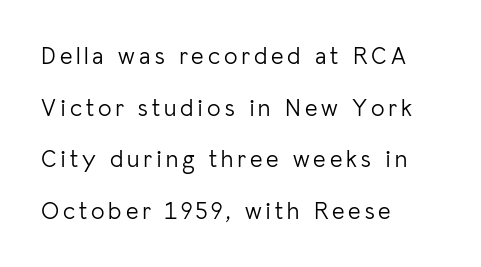
Q: Is the text bold? A: No.
Q: Is the text italic (slanted)? A: No, it is upright.
Q: Is the text underlined? A: No.
Q: How is the paragraph aligned? A: Left-aligned.
Q: Is the spacing between lines tight, normal or loose? A: Loose.
